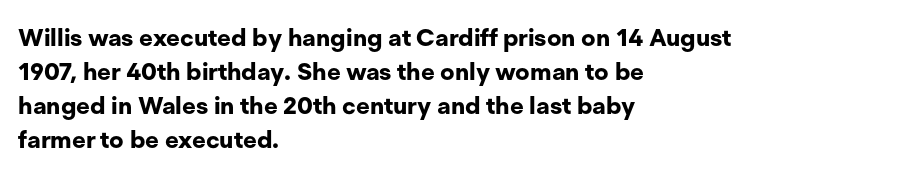
Check under the words: just untouched page. The lettering stays uniformly vertical, giving the passage a roman look. Does the weight exceed regular? Yes, all the way to bold. Leading: standard.
